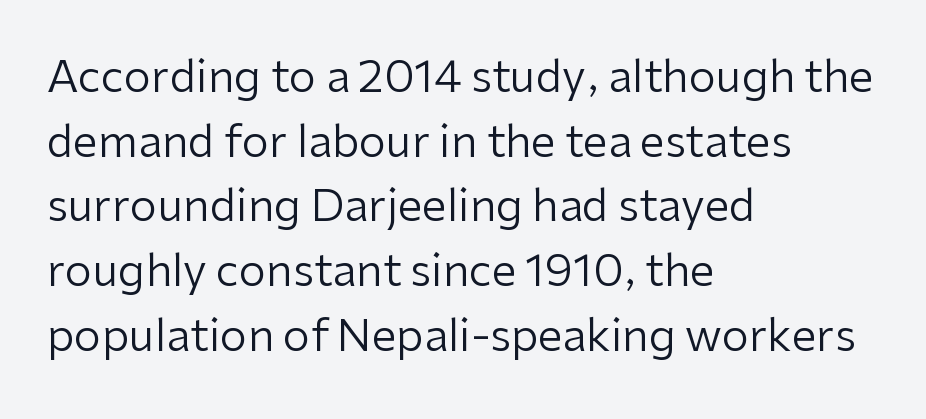
Q: Is the text bold? A: No.
Q: Is the text italic (slanted)? A: No, it is upright.
Q: Is the typeface a serif or a sans-serif typeface? A: Sans-serif.
Q: Is the text underlined? A: No.
Q: How is the paragraph aligned? A: Left-aligned.
Q: Is the spacing between letters normal or unusually wide? A: Normal.
Q: Is the spacing between lines tight, normal or loose? A: Normal.
Q: Width (condensed, normal, or wide)? A: Normal.
Q: Stroke contrast? A: Low.
Q: x-height? A: Medium.
Q: Monospaced? A: No.
